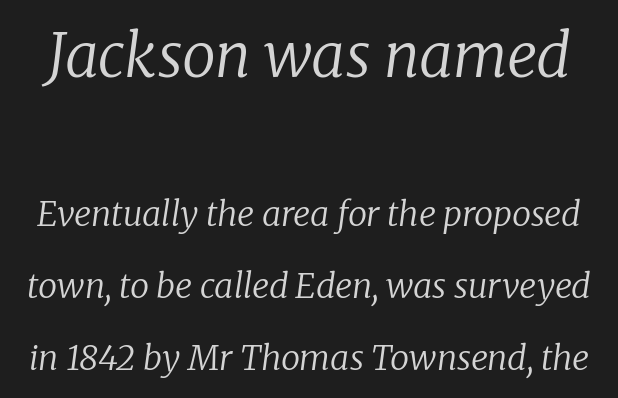
Q: Is the text bold? A: No.
Q: Is the text italic (slanted)? A: Yes, it leans right by about 8 degrees.
Q: Is the typeface a serif or a sans-serif typeface? A: Serif.
Q: Is the text underlined? A: No.
Q: Is the spacing between letters normal or unusually wide? A: Normal.
Q: Is the spacing between lines tight, normal or loose? A: Loose.
Q: Which block of text is set in a larger size, the first (top) or the second (bottom)? A: The first (top) one.
Q: Width (condensed, normal, or wide)? A: Normal.
Q: Stroke contrast? A: Low.
Q: x-height? A: Medium.
Q: Monospaced? A: No.
